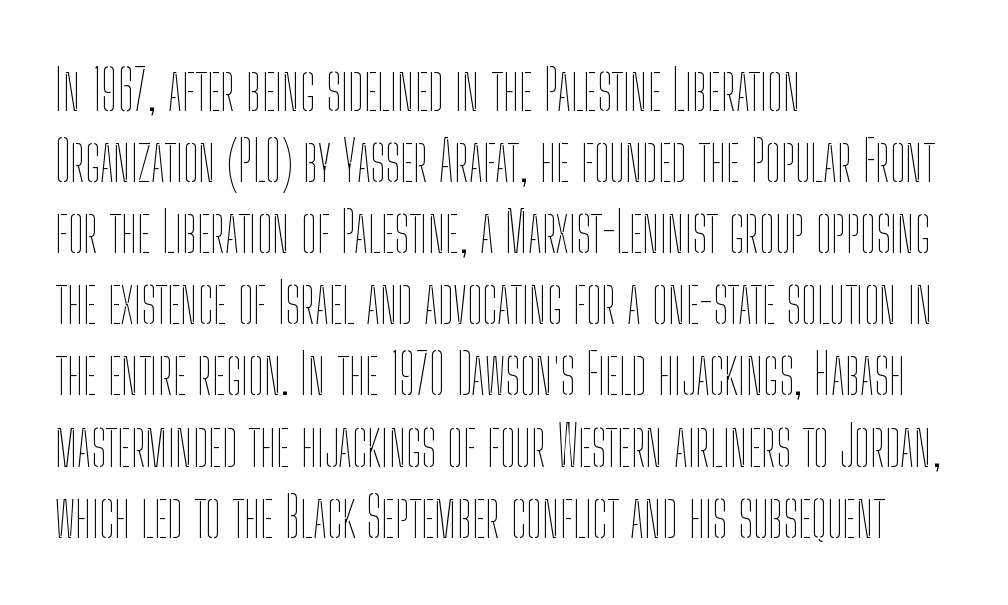
{"italic": "no", "bold": "no", "weight": "thin", "width": "condensed", "stroke_contrast": "low", "x_height": "medium", "monospaced": "no", "underline": "no", "align": "left", "line_spacing": "normal", "line_spacing_ratio": 1.27, "letter_spacing": "normal", "letter_spacing_em": 0.0, "glyph_px": 56}
